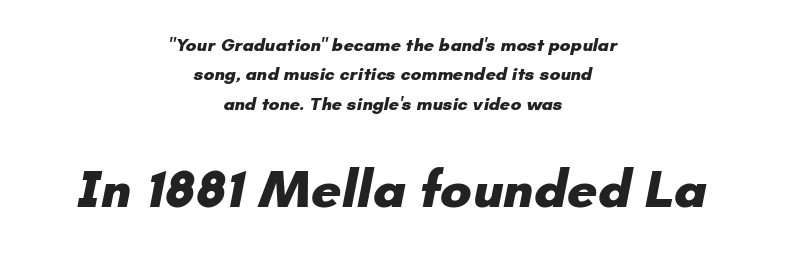
{"serif": "no", "bold": "yes", "weight": "heavy", "width": "normal", "stroke_contrast": "low", "x_height": "small", "monospaced": "no", "underline": "no", "align": "center", "line_spacing": "normal", "line_spacing_ratio": 1.63, "letter_spacing": "normal", "letter_spacing_em": 0.0, "larger_block": "second", "size_ratio": 2.94, "glyph_px": 53}
